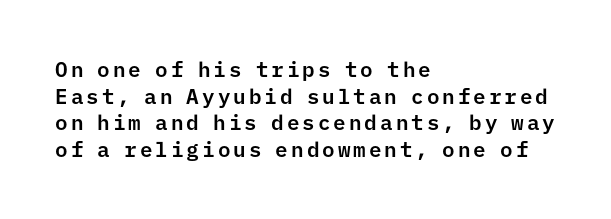
The image shows 21 px text type, upright; set left-aligned, normal line spacing (1.27x), not underlined.
